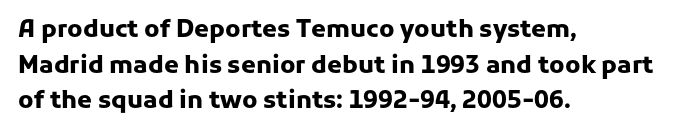
The image shows 24 px bold type, upright; set left-aligned, normal line spacing (1.48x), normal letter spacing, not underlined.
